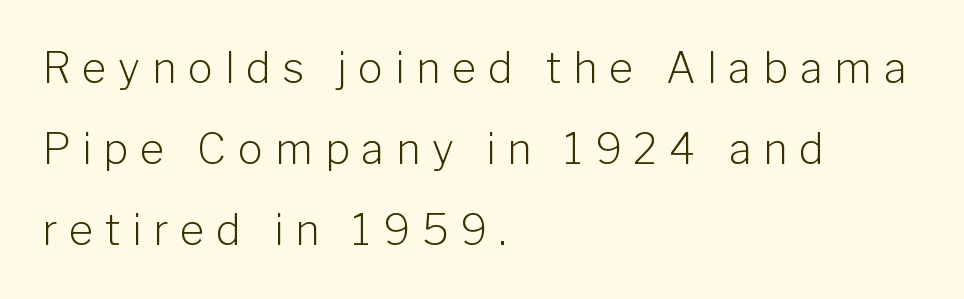
Each row of text sits above clean, open space. This sample has the flowing, uneven cadence of proportional lettering. This reads as an unemphasized weight, regular at the heaviest. The passage shown has open, widely tracked lettering throughout. Alignment: flush left. No feet cap the strokes, marking this as sans-serif type.
